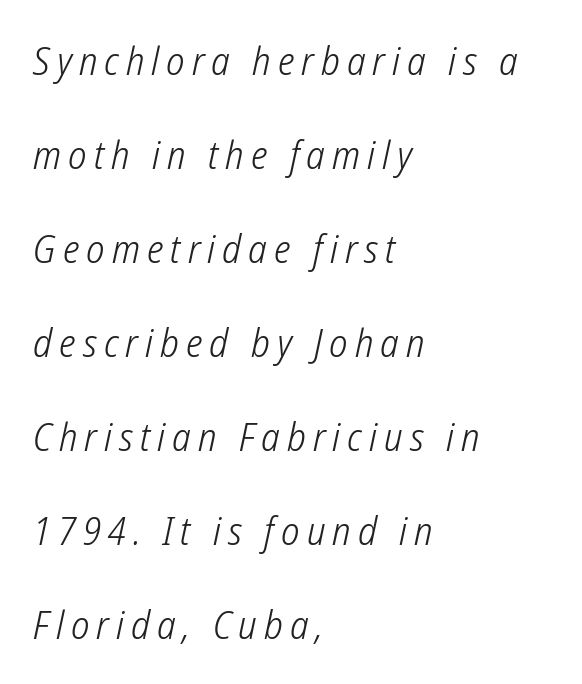
{"serif": "no", "bold": "no", "weight": "light", "width": "condensed", "stroke_contrast": "low", "x_height": "medium", "monospaced": "no", "underline": "no", "align": "left", "line_spacing": "loose", "line_spacing_ratio": 2.41, "glyph_px": 39}
